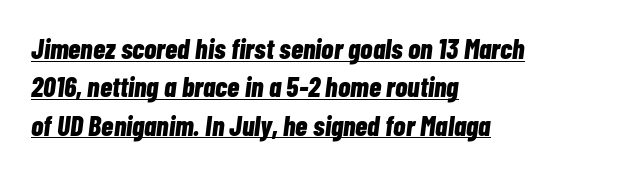
Somebody hit Ctrl+U on this one — the words are underlined. Character widths vary here, with narrow letters taking less room than wide ones. The rendering anchors every line to the left-hand side. The lettering tilts uniformly, giving the passage an italic look. Glyph-to-glyph distance matches everyday printed text.
